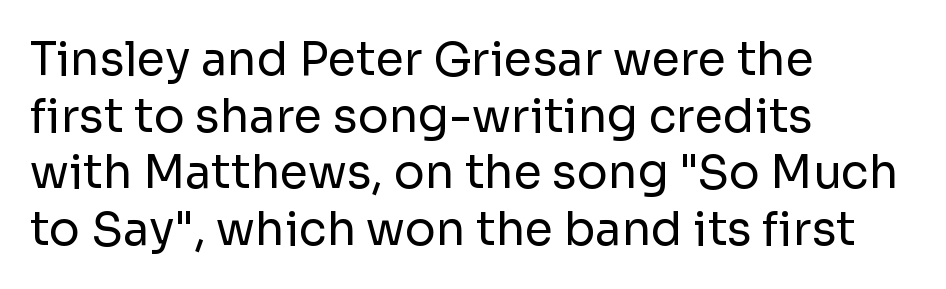
The image shows 46 px regular-weight sans-serif type, upright; set left-aligned, line spacing 1.23x, normal letter spacing, not underlined; low stroke contrast and a medium x-height.
